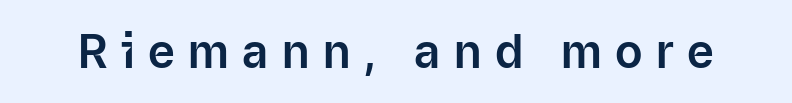
Q: Is the text italic (slanted)? A: No, it is upright.
Q: Is the typeface a serif or a sans-serif typeface? A: Sans-serif.
Q: Is the text underlined? A: No.
Q: Is the spacing between letters normal or unusually wide? A: Unusually wide.
Q: Width (condensed, normal, or wide)? A: Normal.
Q: Stroke contrast? A: Low.
Q: x-height? A: Medium.
Q: Monospaced? A: No.
